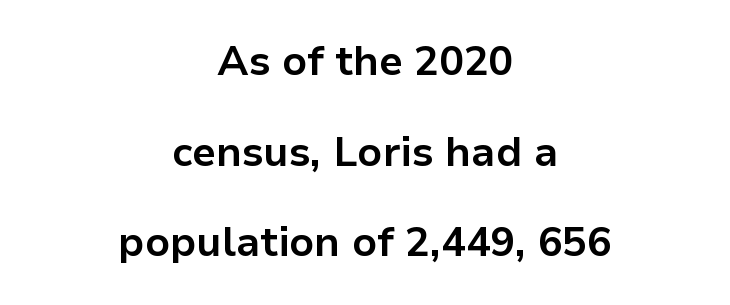
The image shows 41 px bold sans-serif type, upright; set centered, loose line spacing (2.21x), normal letter spacing, not underlined; low stroke contrast and a medium x-height.
